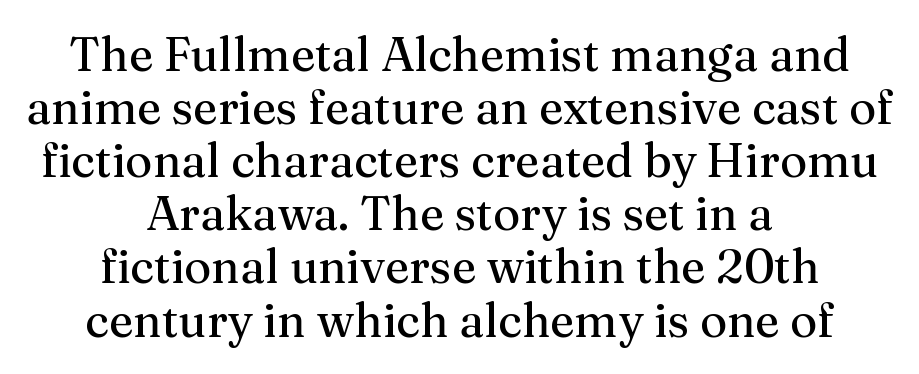
The passage shown is not underscored anywhere. Letter spacing: default. The face used here is proportionally spaced, like ordinary book or web type. Unlike a clean sans, this face finishes its strokes with serifs. Bold? No — there's no thickening of the strokes. Teacher's note: observe the equal gaps on both sides — that is centered alignment.
